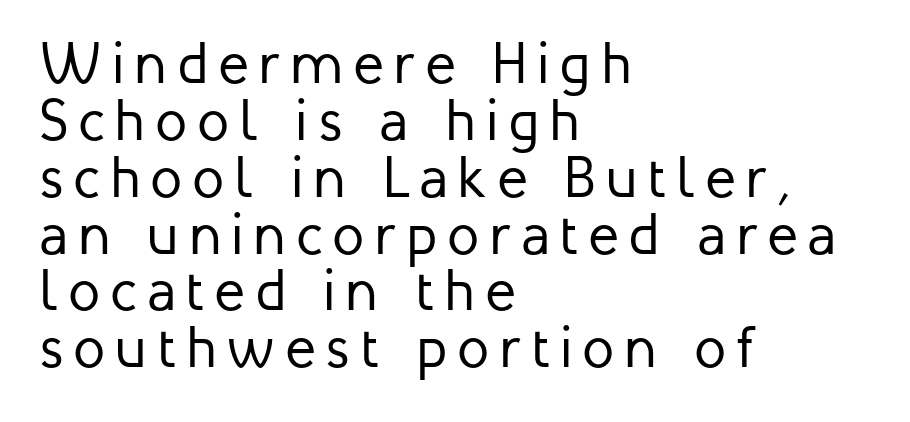
{"serif": "no", "italic": "no", "bold": "no", "weight": "regular", "width": "normal", "stroke_contrast": "low", "x_height": "medium", "monospaced": "no", "underline": "no", "align": "left", "line_spacing": "tight", "line_spacing_ratio": 0.98, "glyph_px": 58}
